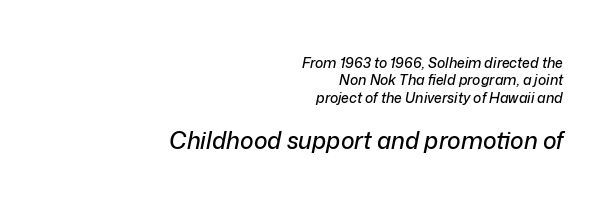
Q: Is the text italic (slanted)? A: Yes, it leans right by about 12 degrees.
Q: Is the text underlined? A: No.
Q: How is the paragraph aligned? A: Right-aligned.
Q: Is the spacing between letters normal or unusually wide? A: Normal.
Q: Is the spacing between lines tight, normal or loose? A: Normal.
Q: Which block of text is set in a larger size, the first (top) or the second (bottom)? A: The second (bottom) one.
